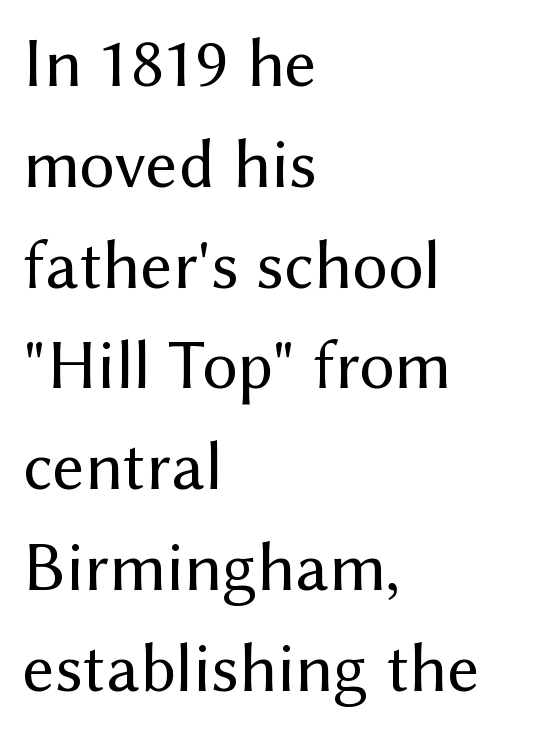
Q: Is the text bold? A: No.
Q: Is the text italic (slanted)? A: No, it is upright.
Q: Is the typeface a serif or a sans-serif typeface? A: Sans-serif.
Q: Is the text underlined? A: No.
Q: How is the paragraph aligned? A: Left-aligned.
Q: Is the spacing between letters normal or unusually wide? A: Normal.
Q: Is the spacing between lines tight, normal or loose? A: Normal.
Q: Width (condensed, normal, or wide)? A: Normal.
Q: Stroke contrast? A: Medium.
Q: x-height? A: Medium.
Q: Monospaced? A: No.
